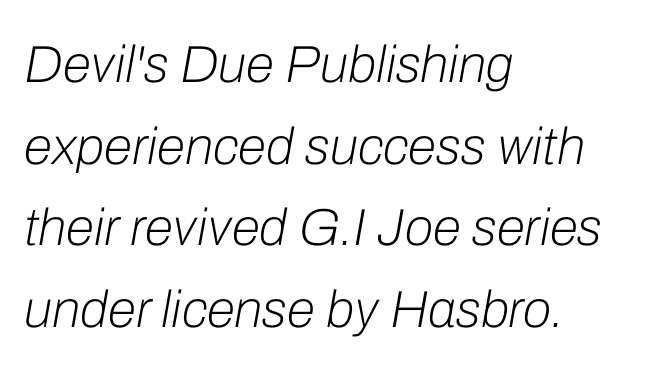
Q: Is the text bold? A: No.
Q: Is the text italic (slanted)? A: Yes, it leans right by about 10 degrees.
Q: Is the text underlined? A: No.
Q: How is the paragraph aligned? A: Left-aligned.
Q: Is the spacing between letters normal or unusually wide? A: Normal.
Q: Is the spacing between lines tight, normal or loose? A: Normal.
Q: Width (condensed, normal, or wide)? A: Normal.
Q: Stroke contrast? A: Low.
Q: x-height? A: Medium.
Q: Monospaced? A: No.
